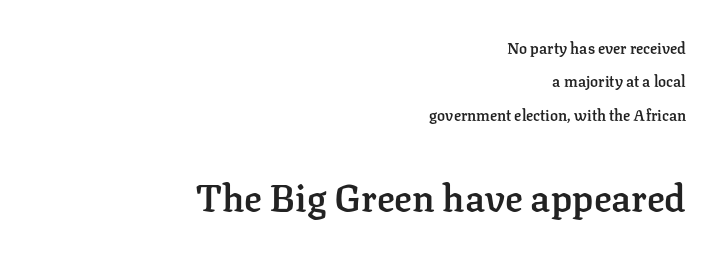
The image shows 37 px semibold serif type, upright; set right-aligned, loose line spacing (2.23x), normal letter spacing, not underlined; the second (bottom) block is 2.47x larger; low stroke contrast and a medium x-height.
